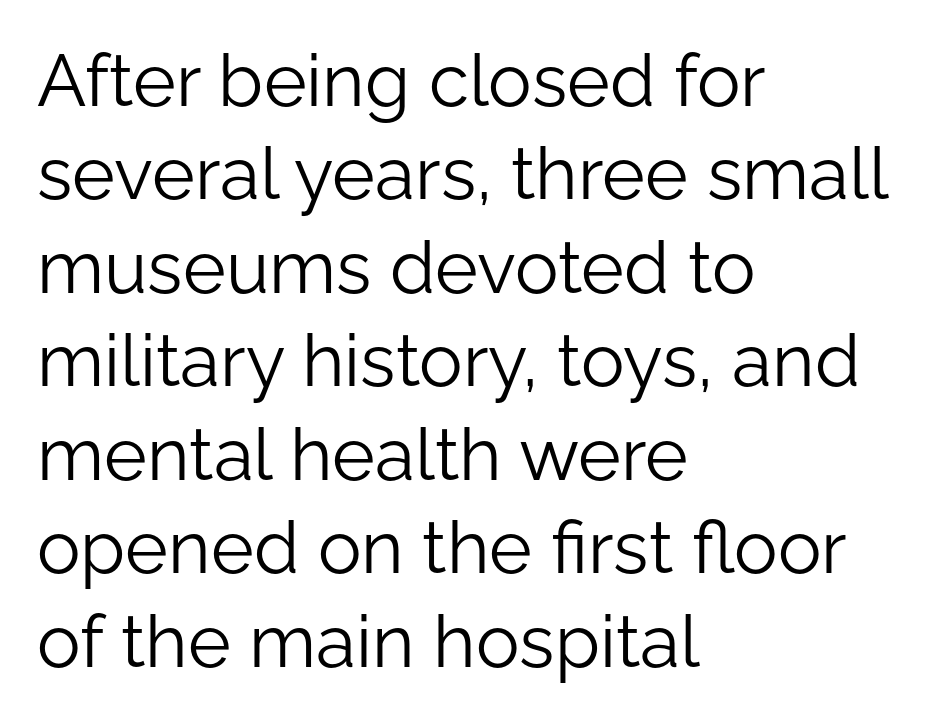
{"serif": "no", "italic": "no", "bold": "no", "weight": "light", "width": "normal", "stroke_contrast": "low", "x_height": "medium", "monospaced": "no", "underline": "no", "align": "left", "line_spacing": "normal", "line_spacing_ratio": 1.28, "letter_spacing": "normal", "letter_spacing_em": 0.0, "glyph_px": 73}
